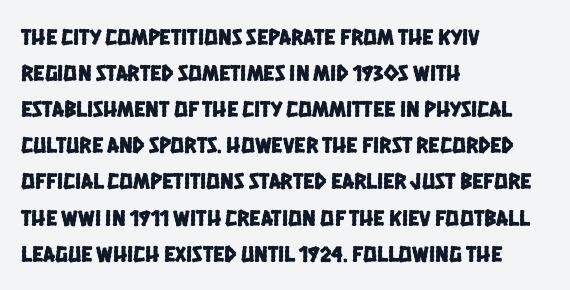
{"underline": "no", "align": "left", "line_spacing": "normal", "line_spacing_ratio": 1.57, "letter_spacing": "normal", "letter_spacing_em": 0.0, "glyph_px": 23}
